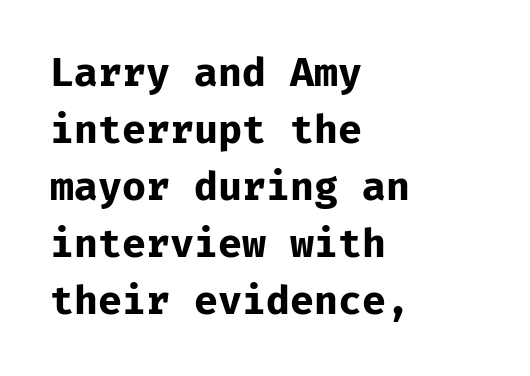
{"serif": "no", "italic": "no", "bold": "yes", "weight": "bold", "width": "normal", "stroke_contrast": "low", "x_height": "medium", "monospaced": "yes", "underline": "no", "align": "left", "line_spacing": "normal", "line_spacing_ratio": 1.46, "letter_spacing": "normal", "letter_spacing_em": 0.0, "glyph_px": 39}
